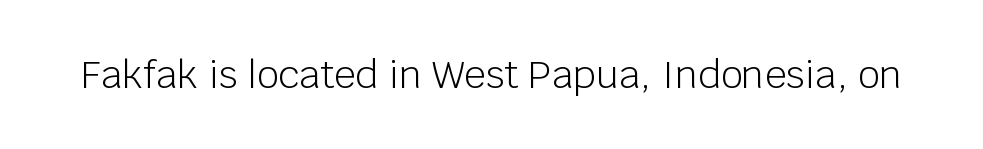
The image shows 38 px light sans-serif type, upright; set normal letter spacing, not underlined; low stroke contrast and a large x-height.
